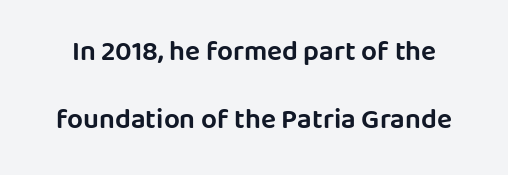
Q: Is the text italic (slanted)? A: No, it is upright.
Q: Is the typeface a serif or a sans-serif typeface? A: Sans-serif.
Q: Is the text underlined? A: No.
Q: Is the spacing between letters normal or unusually wide? A: Normal.
Q: Is the spacing between lines tight, normal or loose? A: Loose.
Q: Width (condensed, normal, or wide)? A: Normal.
Q: Stroke contrast? A: Low.
Q: x-height? A: Large.
Q: Monospaced? A: No.
